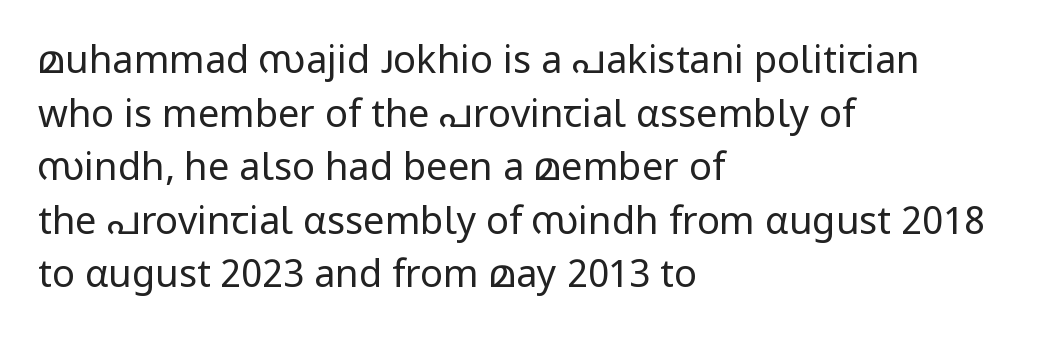
The image shows 38 px regular-weight sans-serif type, upright; set left-aligned, normal line spacing (1.41x), normal letter spacing, not underlined; low stroke contrast and a medium x-height.
